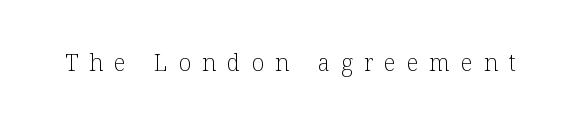
{"italic": "no", "bold": "no", "underline": "no", "letter_spacing": "wide", "letter_spacing_em": 0.48, "glyph_px": 23}
